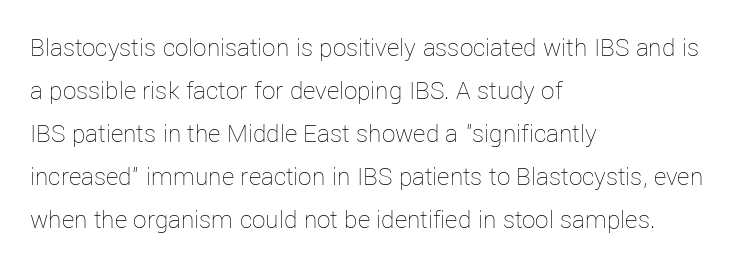
Q: Is the text bold? A: No.
Q: Is the text italic (slanted)? A: No, it is upright.
Q: Is the text underlined? A: No.
Q: How is the paragraph aligned? A: Left-aligned.
Q: Is the spacing between letters normal or unusually wide? A: Normal.
Q: Is the spacing between lines tight, normal or loose? A: Normal.
